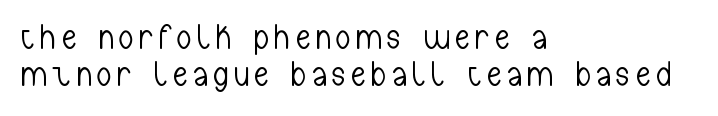
Is this a heavy cut? Hardly; it is regular or lighter. Is this a sans? Yes — the strokes have no serifs. Note the varied advance widths — an 'i' is clearly narrower than an 'm'. Ascenders rise straight up at ninety degrees. The string is rendered with underlining switched off. The lines are packed closely together with very little leading.
